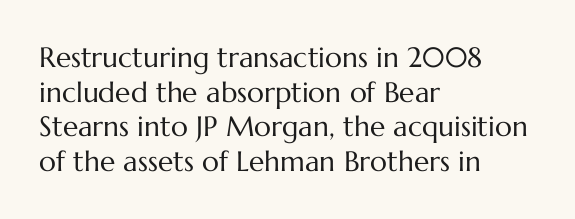
Q: Is the text bold? A: No.
Q: Is the text italic (slanted)? A: No, it is upright.
Q: Is the text underlined? A: No.
Q: How is the paragraph aligned? A: Left-aligned.
Q: Is the spacing between letters normal or unusually wide? A: Normal.
Q: Width (condensed, normal, or wide)? A: Normal.
Q: Stroke contrast? A: Medium.
Q: x-height? A: Medium.
Q: Monospaced? A: No.
